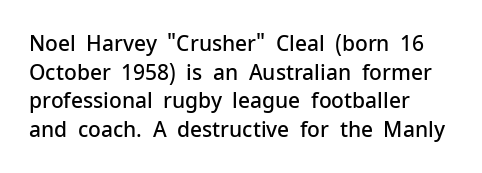
Q: Is the text bold? A: Semi-bold.
Q: Is the text italic (slanted)? A: No, it is upright.
Q: Is the text underlined? A: No.
Q: How is the paragraph aligned? A: Left-aligned.
Q: Is the spacing between letters normal or unusually wide? A: Normal.
Q: Is the spacing between lines tight, normal or loose? A: Normal.
